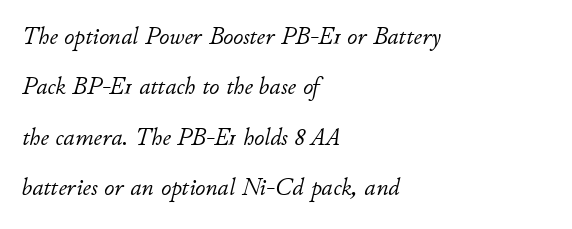
The face looks like a standard text weight, possibly lighter. Is the type slanted? Yes — the strokes lean at a clear angle. Type without underlining. The rag falls on the right side of this text block.
